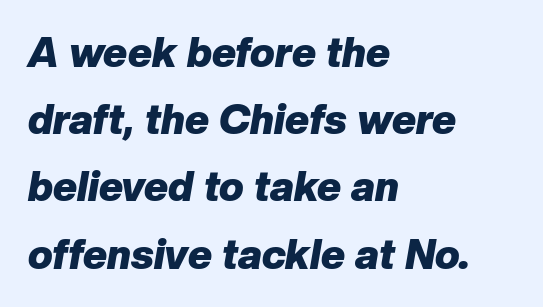
The image shows 41 px heavy type, italic (leaning right); set left-aligned, normal line spacing (1.64x), normal letter spacing, not underlined; low stroke contrast and a medium x-height.
